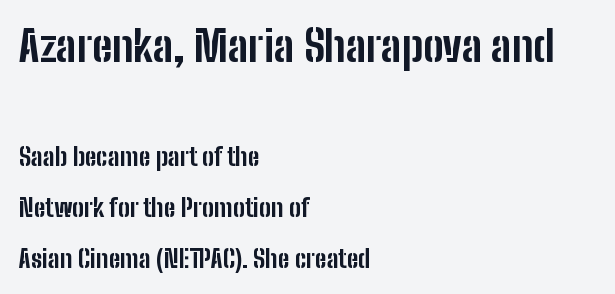
{"serif": "no", "italic": "no", "bold": "yes", "weight": "bold", "width": "condensed", "stroke_contrast": "low", "x_height": "medium", "monospaced": "no", "underline": "no", "align": "left", "line_spacing": "loose", "line_spacing_ratio": 2.04, "letter_spacing": "normal", "letter_spacing_em": 0.0, "larger_block": "first", "size_ratio": 1.72, "glyph_px": 43}
